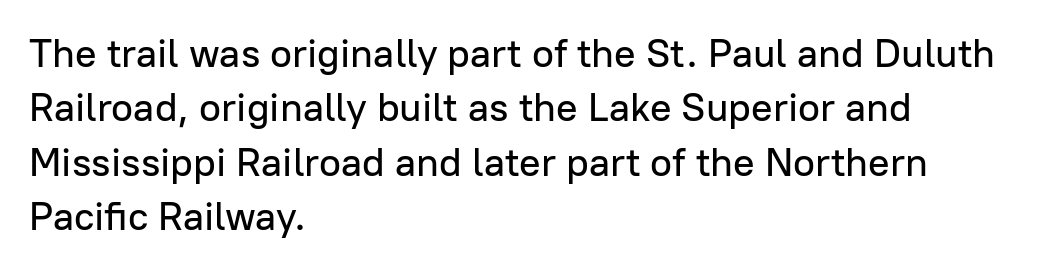
The letters carry no serifs — their stems end cleanly without finishing strokes. Decoration check: the copy has no underline. The designer left line spacing at the default. You could call the tracking neutral — neither tight nor loose.
